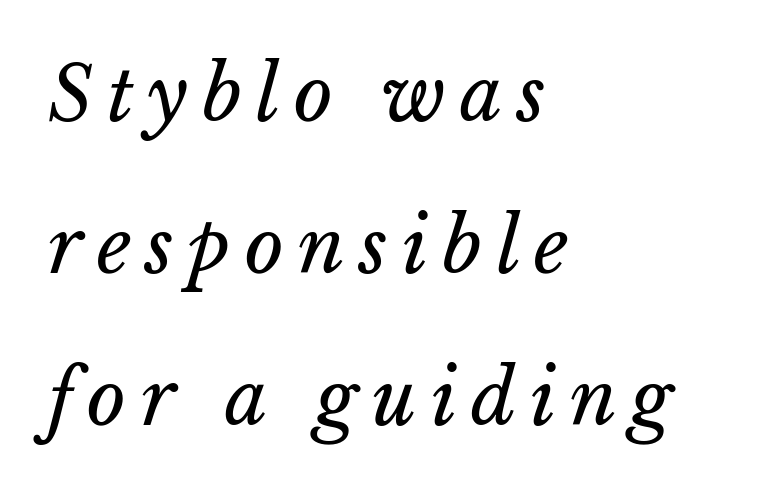
Here the designer chose a conventional face with non-uniform glyph widths. Letters rest on an invisible, unmarked baseline. The ragged edge is on the right, which tells us the setting is flush left. Every character sits at an angle, as italics do.
